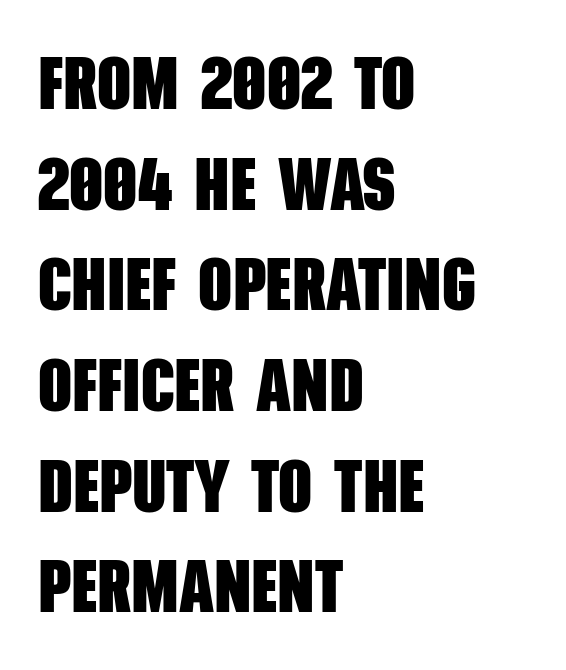
The image shows 74 px heavy, condensed sans-serif type; set left-aligned, normal line spacing (1.36x), normal letter spacing, not underlined; low stroke contrast and a large x-height.
